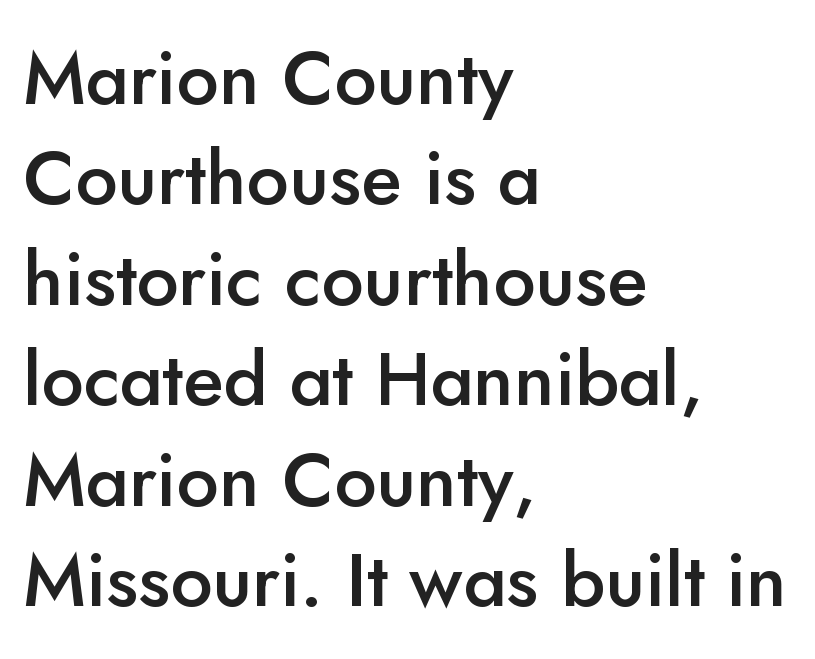
Q: Is the text bold? A: Semi-bold.
Q: Is the text italic (slanted)? A: No, it is upright.
Q: Is the typeface a serif or a sans-serif typeface? A: Sans-serif.
Q: Is the text underlined? A: No.
Q: How is the paragraph aligned? A: Left-aligned.
Q: Is the spacing between letters normal or unusually wide? A: Normal.
Q: Is the spacing between lines tight, normal or loose? A: Normal.
Q: Width (condensed, normal, or wide)? A: Normal.
Q: Stroke contrast? A: Low.
Q: x-height? A: Small.
Q: Monospaced? A: No.
